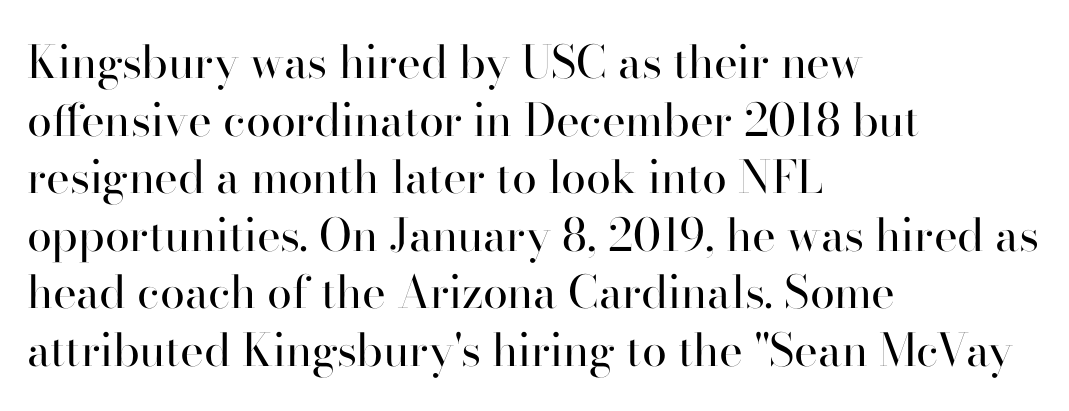
Leftover space on each line is placed entirely after the last word. Bare-footed words on every line. Is this a sans? No — the strokes have serifs. No extra tracking has been applied to these lines. These lines are rendered in a variable-pitch font.
